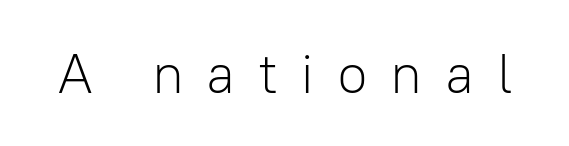
The image shows 56 px light sans-serif type, upright; set unusually wide letter spacing (+0.4 em), not underlined; low stroke contrast and a medium x-height.
